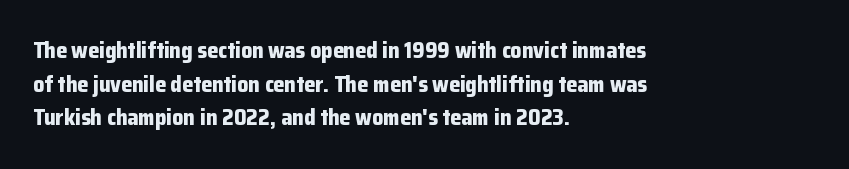
Q: Is the text bold? A: Yes.
Q: Is the text italic (slanted)? A: No, it is upright.
Q: Is the text underlined? A: No.
Q: How is the paragraph aligned? A: Left-aligned.
Q: Is the spacing between letters normal or unusually wide? A: Normal.
Q: Is the spacing between lines tight, normal or loose? A: Normal.
